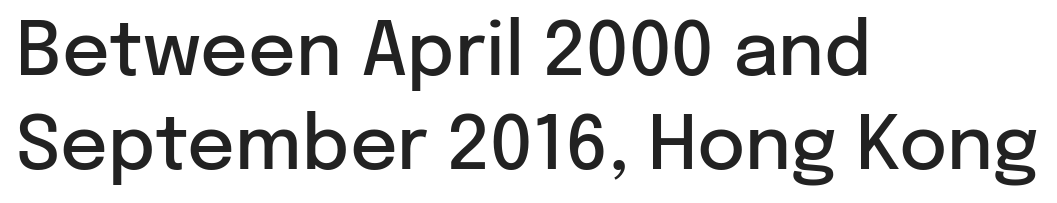
The image shows 74 px semibold sans-serif type, upright; set left-aligned, normal line spacing (1.27x), normal letter spacing, not underlined; low stroke contrast and a medium x-height.
